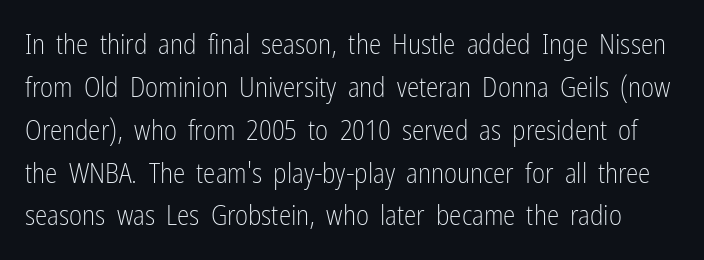
{"serif": "no", "italic": "no", "bold": "no", "weight": "light", "width": "condensed", "stroke_contrast": "low", "x_height": "medium", "monospaced": "no", "underline": "no", "line_spacing": "normal", "line_spacing_ratio": 1.53, "letter_spacing": "normal", "letter_spacing_em": 0.0, "glyph_px": 28}
